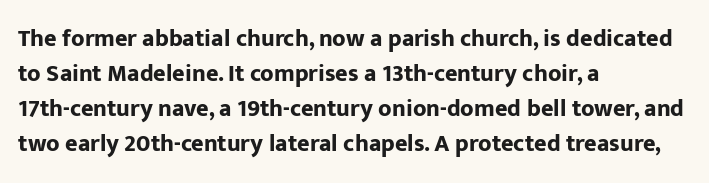
A classic flush-left, rag-right setting is used for this passage. The strokes are fattened all the way to bold. Plain, unruled lines of type. Tracking value appears to be zero — textbook default spacing.
